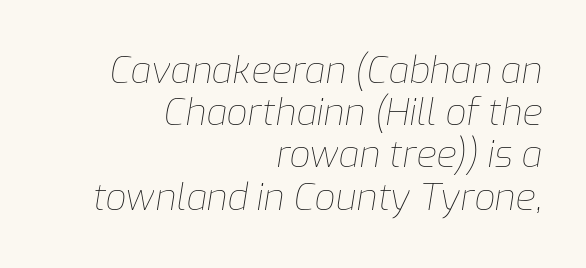
{"italic": "yes", "lean": "right", "slant_degrees": 9, "bold": "no", "weight": "thin", "width": "normal", "stroke_contrast": "low", "x_height": "medium", "monospaced": "no", "underline": "no", "align": "right", "line_spacing": "tight", "line_spacing_ratio": 1.14, "letter_spacing": "normal", "letter_spacing_em": 0.0, "glyph_px": 37}
